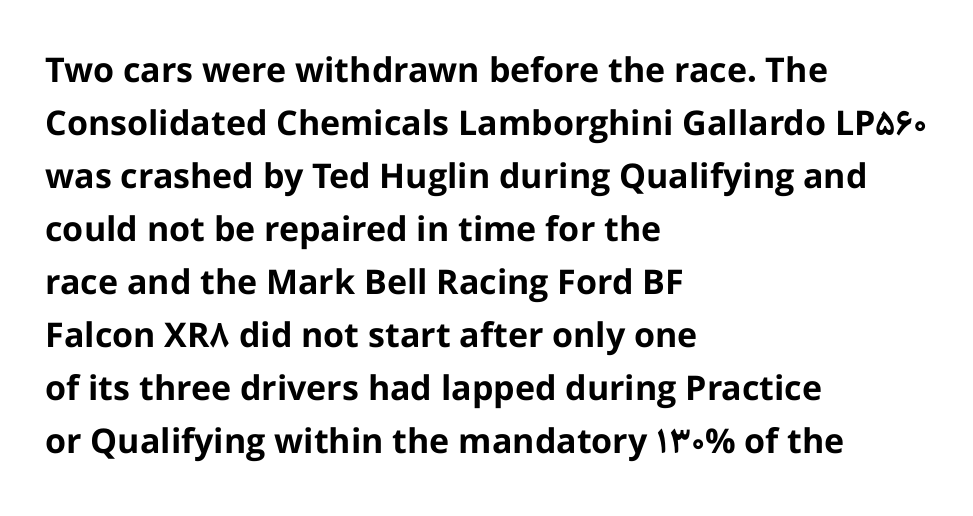
{"serif": "no", "italic": "no", "bold": "yes", "weight": "bold", "width": "normal", "stroke_contrast": "low", "x_height": "medium", "monospaced": "no", "underline": "no", "align": "left", "line_spacing": "normal", "line_spacing_ratio": 1.56, "letter_spacing": "normal", "letter_spacing_em": 0.0, "glyph_px": 34}
